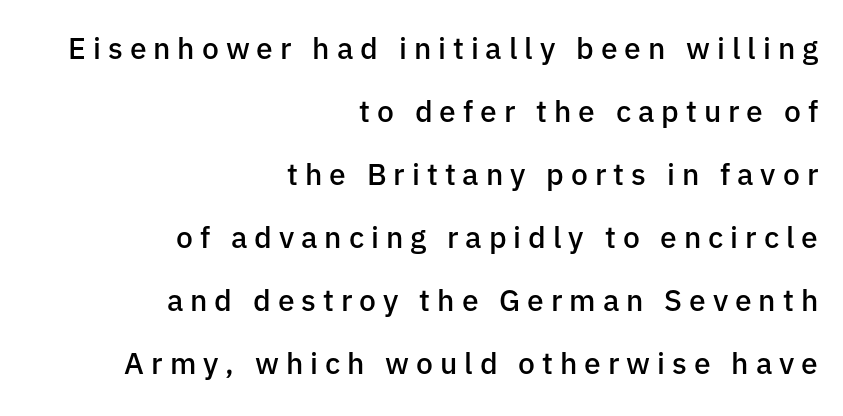
{"serif": "no", "italic": "no", "bold": "semi", "weight": "semibold", "width": "normal", "stroke_contrast": "low", "x_height": "medium", "monospaced": "no", "underline": "no", "align": "right", "line_spacing": "loose", "line_spacing_ratio": 2.1, "letter_spacing": "wide", "letter_spacing_em": 0.23, "glyph_px": 30}
